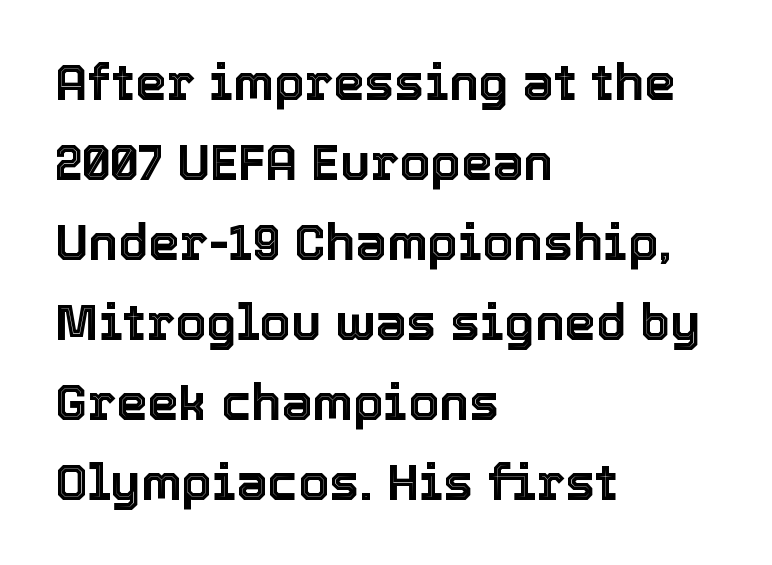
Q: Is the text italic (slanted)? A: No, it is upright.
Q: Is the text underlined? A: No.
Q: How is the paragraph aligned? A: Left-aligned.
Q: Is the spacing between letters normal or unusually wide? A: Normal.
Q: Is the spacing between lines tight, normal or loose? A: Normal.
Q: Width (condensed, normal, or wide)? A: Normal.
Q: x-height? A: Medium.
Q: Monospaced? A: No.
